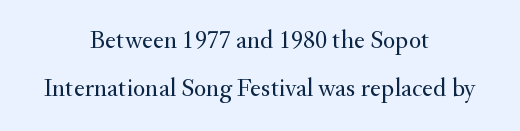
Every row of glyphs is offset so its center matches the block's center. Spacing between characters is what you'd get straight out of the box. Style check: upright. Plain, unruled lines of type. Unbolded letterforms with no extra heft.
